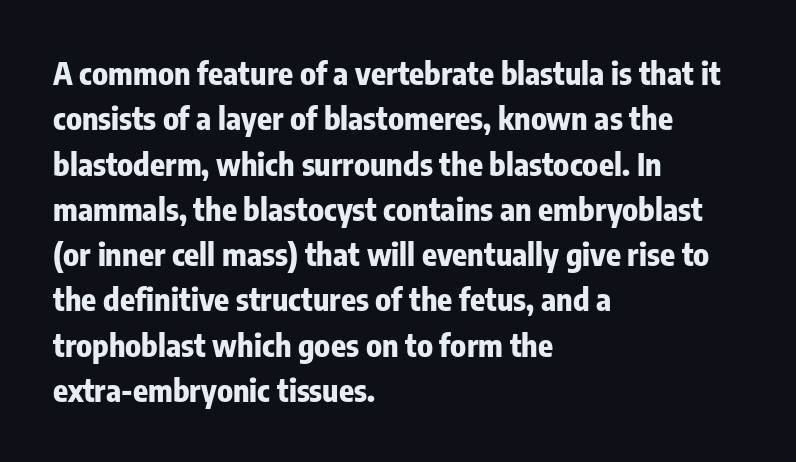
{"serif": "no", "italic": "no", "bold": "yes", "weight": "bold", "width": "condensed", "stroke_contrast": "low", "x_height": "medium", "monospaced": "no", "underline": "no", "align": "left", "line_spacing": "normal", "line_spacing_ratio": 1.46, "letter_spacing": "normal", "letter_spacing_em": 0.0, "glyph_px": 31}
